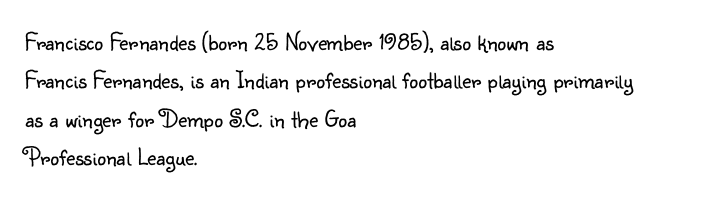
{"italic": "no", "bold": "no", "underline": "no", "align": "left", "line_spacing": "normal", "line_spacing_ratio": 1.54, "letter_spacing": "normal", "letter_spacing_em": 0.0, "glyph_px": 25}
